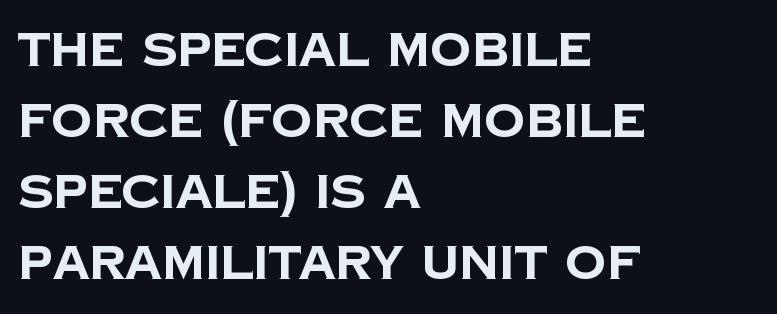
{"serif": "no", "bold": "yes", "weight": "bold", "width": "normal", "stroke_contrast": "low", "x_height": "large", "monospaced": "no", "underline": "no", "align": "left", "line_spacing": "normal", "line_spacing_ratio": 1.54, "letter_spacing": "normal", "letter_spacing_em": 0.0, "glyph_px": 46}
